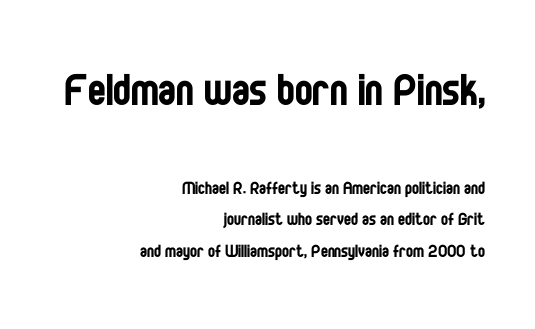
The image shows 53 px regular-weight, condensed sans-serif type, upright; set right-aligned, normal line spacing (1.5x), normal letter spacing, not underlined; the first (top) block is 2.52x larger; low stroke contrast and a large x-height.
